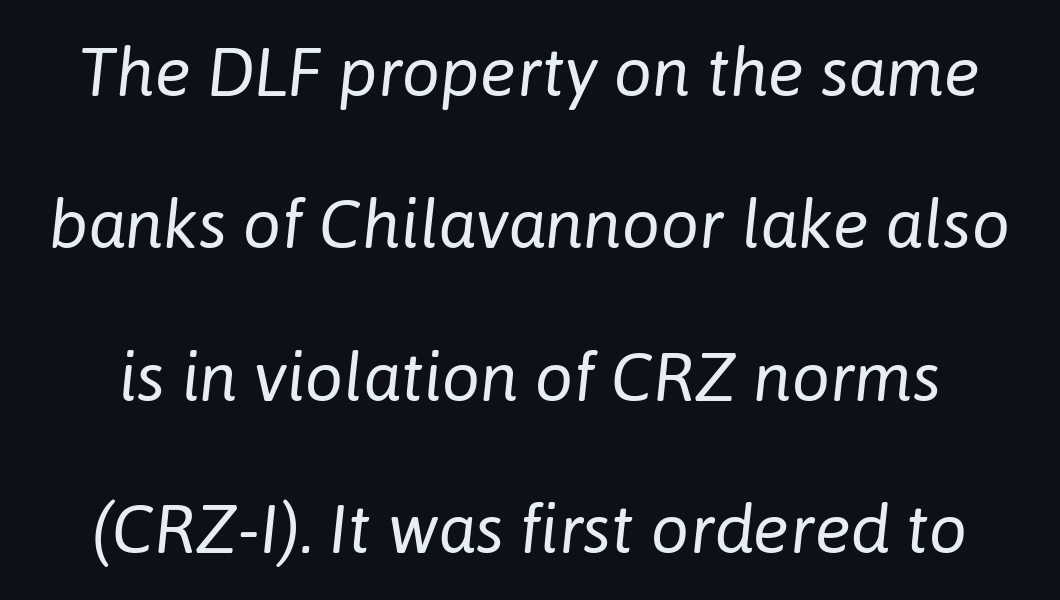
{"italic": "yes", "lean": "right", "slant_degrees": 6, "bold": "no", "weight": "regular", "width": "normal", "stroke_contrast": "low", "x_height": "medium", "monospaced": "no", "underline": "no", "line_spacing": "loose", "line_spacing_ratio": 2.24, "letter_spacing": "normal", "letter_spacing_em": 0.0, "glyph_px": 68}
